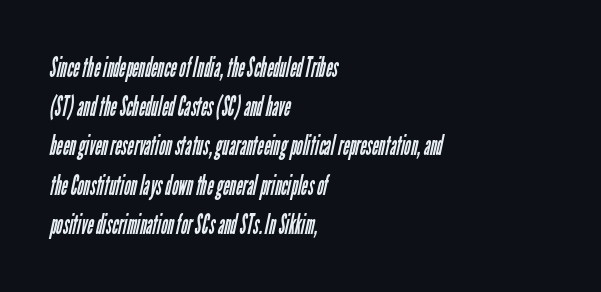
Left-aligned paragraph, ragged on the right. This sample has the flowing, uneven cadence of proportional lettering. Stems and bowls with no extra thickness — not bold. The line-height multiplier appears to be the usual default. Unmarked baselines from the first word to the last. The rendering shows plain stroke endings on the letterforms — a sans-serif design.
